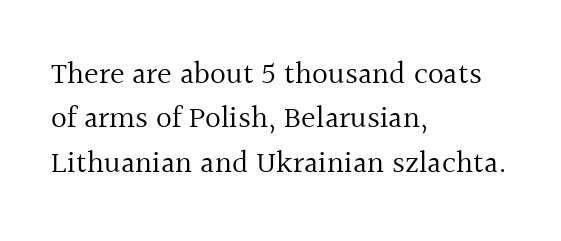
Q: Is the text bold? A: No.
Q: Is the text italic (slanted)? A: No, it is upright.
Q: Is the typeface a serif or a sans-serif typeface? A: Serif.
Q: Is the text underlined? A: No.
Q: How is the paragraph aligned? A: Left-aligned.
Q: Is the spacing between letters normal or unusually wide? A: Normal.
Q: Is the spacing between lines tight, normal or loose? A: Normal.
Q: Width (condensed, normal, or wide)? A: Normal.
Q: x-height? A: Medium.
Q: Monospaced? A: No.
